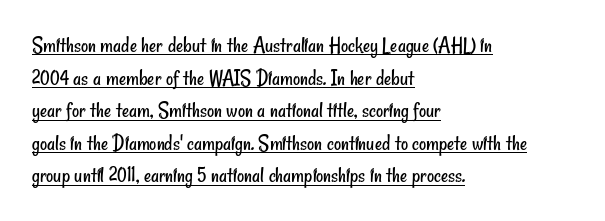
{"bold": "no", "underline": "yes", "align": "left", "line_spacing": "normal", "line_spacing_ratio": 1.48, "letter_spacing": "normal", "letter_spacing_em": 0.0, "glyph_px": 22}
